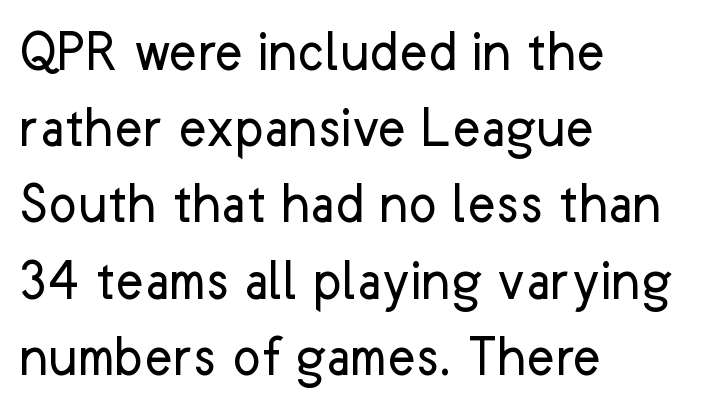
{"serif": "no", "italic": "no", "bold": "no", "weight": "regular", "width": "normal", "stroke_contrast": "low", "x_height": "medium", "monospaced": "no", "underline": "no", "align": "left", "line_spacing": "normal", "line_spacing_ratio": 1.27, "letter_spacing": "normal", "letter_spacing_em": 0.0, "glyph_px": 60}
